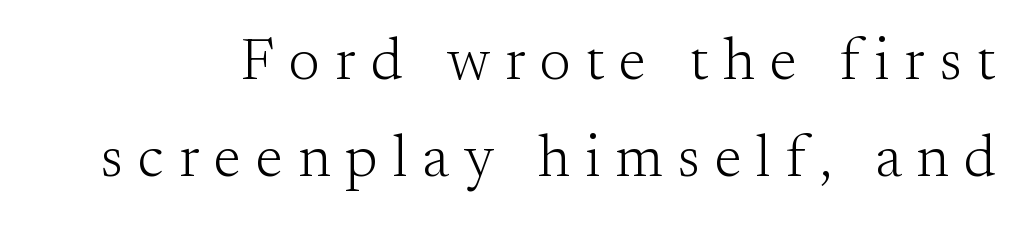
{"serif": "yes", "italic": "no", "bold": "no", "weight": "light", "width": "normal", "stroke_contrast": "medium", "x_height": "small", "monospaced": "no", "underline": "no", "line_spacing": "normal", "line_spacing_ratio": 1.64, "letter_spacing": "wide", "letter_spacing_em": 0.25, "glyph_px": 59}
